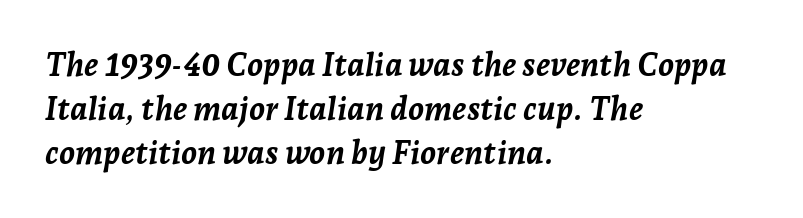
{"italic": "yes", "lean": "right", "slant_degrees": 7, "bold": "yes", "weight": "semibold", "width": "normal", "stroke_contrast": "low", "x_height": "medium", "monospaced": "no", "underline": "no", "align": "left", "line_spacing": "normal", "line_spacing_ratio": 1.38, "letter_spacing": "normal", "letter_spacing_em": 0.0, "glyph_px": 32}
